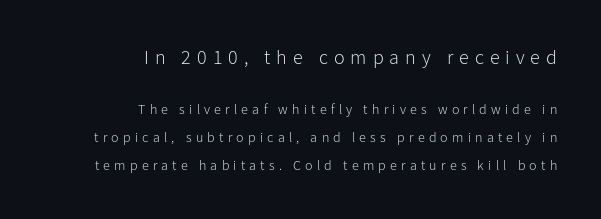
The image shows 20 px text type, upright; set right-aligned, loose line spacing (2.01x), unusually wide letter spacing (+0.3 em), not underlined; the first (top) block is 1.43x larger.
